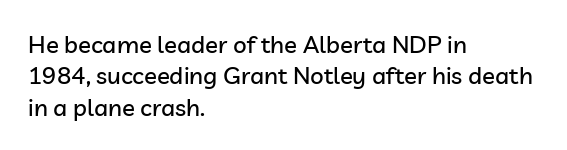
Here the glyphs are tracked normally, forming tight word shapes. Type without underlining. A roman cut, with each character standing at attention. A classic flush-left, rag-right setting is used for this passage.
